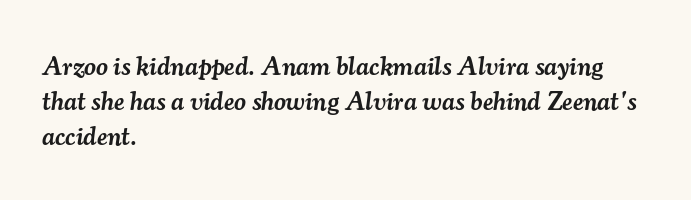
The image shows 26 px text type, italic (leaning right); set left-aligned, normal line spacing (1.35x), normal letter spacing, not underlined.
